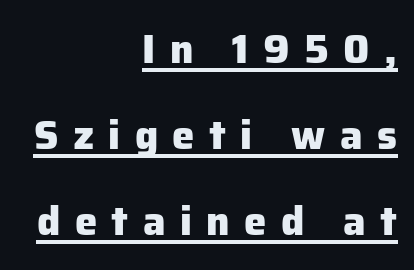
Q: Is the text bold? A: Yes.
Q: Is the text italic (slanted)? A: No, it is upright.
Q: Is the typeface a serif or a sans-serif typeface? A: Sans-serif.
Q: Is the text underlined? A: Yes.
Q: How is the paragraph aligned? A: Right-aligned.
Q: Is the spacing between letters normal or unusually wide? A: Unusually wide.
Q: Is the spacing between lines tight, normal or loose? A: Loose.
Q: Width (condensed, normal, or wide)? A: Normal.
Q: Stroke contrast? A: Low.
Q: x-height? A: Medium.
Q: Monospaced? A: No.
